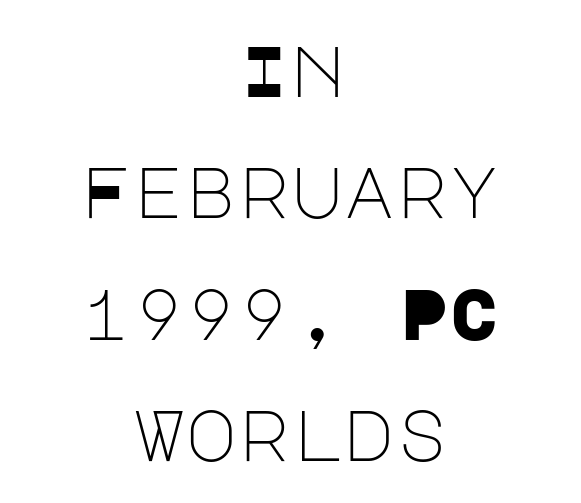
The image shows 71 px light sans-serif type, upright; set centered, line spacing 1.71x, normal letter spacing, not underlined; low stroke contrast and a large x-height.
